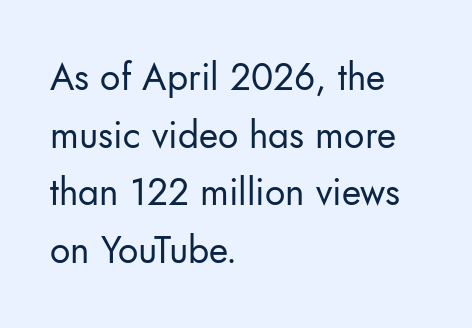
{"serif": "no", "italic": "no", "bold": "no", "weight": "regular", "width": "normal", "stroke_contrast": "low", "x_height": "small", "monospaced": "no", "underline": "no", "align": "left", "line_spacing": "normal", "line_spacing_ratio": 1.56, "letter_spacing": "normal", "letter_spacing_em": 0.0, "glyph_px": 37}
